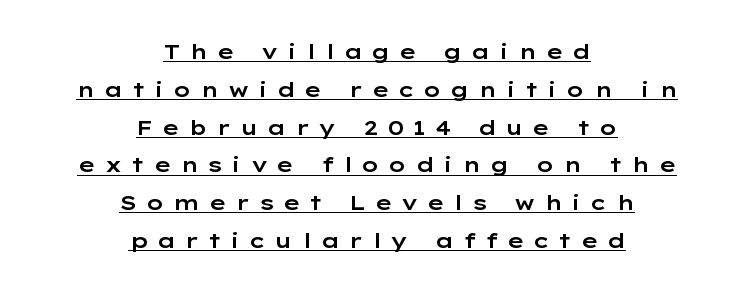
{"italic": "no", "underline": "yes", "align": "center", "line_spacing_ratio": 1.8, "letter_spacing": "wide", "letter_spacing_em": 0.41, "glyph_px": 21}
